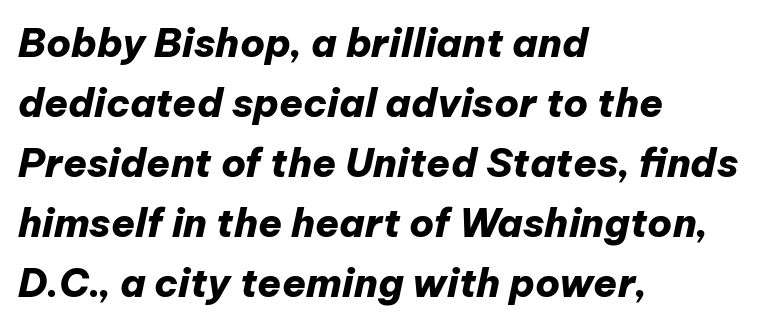
The image shows 39 px heavy type, italic (leaning right); set left-aligned, normal line spacing (1.54x), normal letter spacing, not underlined; low stroke contrast and a medium x-height.
